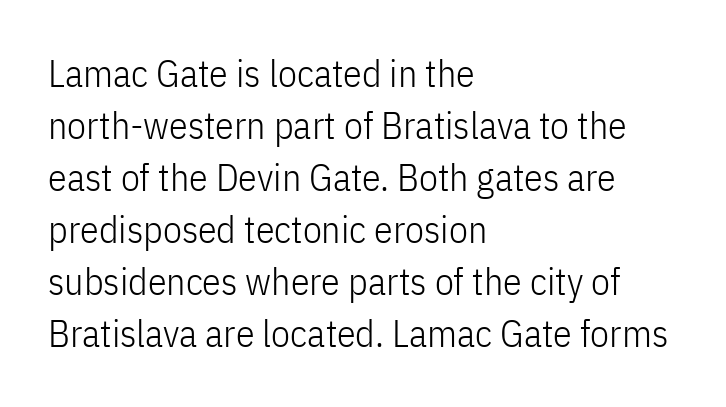
The image shows 38 px light, condensed sans-serif type, upright; set left-aligned, normal line spacing (1.37x), normal letter spacing, not underlined; low stroke contrast and a medium x-height.
